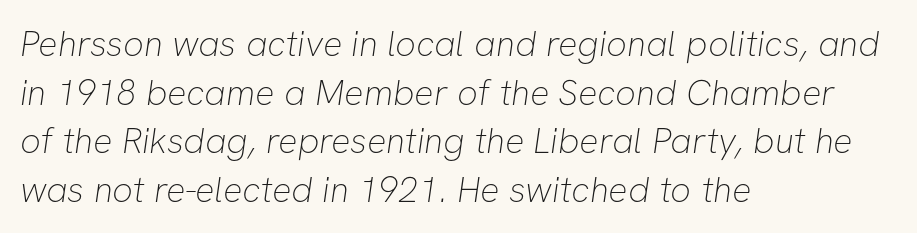
{"serif": "no", "bold": "no", "weight": "thin", "width": "normal", "stroke_contrast": "low", "x_height": "medium", "monospaced": "no", "underline": "no", "align": "left", "line_spacing": "normal", "line_spacing_ratio": 1.35, "letter_spacing": "normal", "letter_spacing_em": 0.0, "glyph_px": 36}
